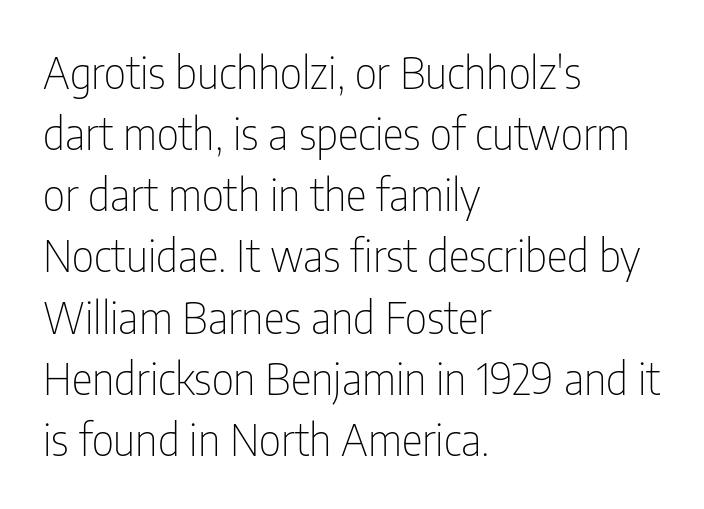
Is the letter spacing exaggerated? No — it looks like the ordinary default. Underline: absent. Weight: not bold — regular or lighter. Every character sits straight up, as roman type does. Vertical spacing — default.
